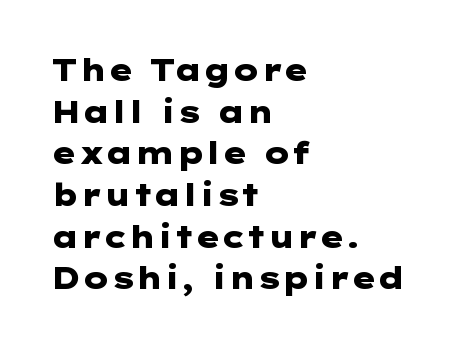
Q: Is the text bold? A: Yes.
Q: Is the text italic (slanted)? A: No, it is upright.
Q: Is the typeface a serif or a sans-serif typeface? A: Sans-serif.
Q: Is the text underlined? A: No.
Q: How is the paragraph aligned? A: Left-aligned.
Q: Is the spacing between letters normal or unusually wide? A: Normal.
Q: Is the spacing between lines tight, normal or loose? A: Normal.
Q: Width (condensed, normal, or wide)? A: Wide.
Q: Stroke contrast? A: Low.
Q: x-height? A: Medium.
